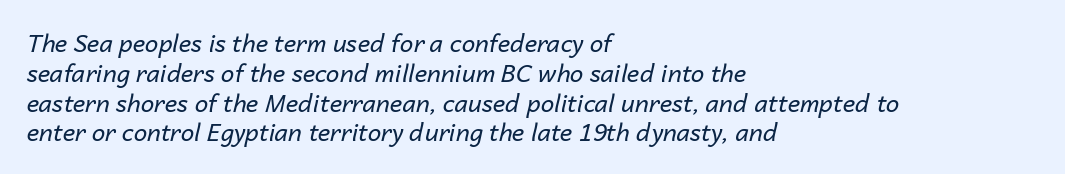
These lines keep a tight, regular rhythm from letter to letter. Which margin do the lines hug? The left one — the right edge is uneven. Heaviness? Minimal to ordinary, like unemphasized prose. Anything drawn beneath the words? Only blank space.
